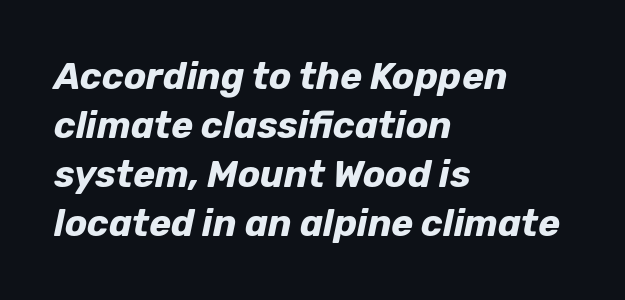
{"italic": "yes", "lean": "right", "slant_degrees": 12, "bold": "yes", "weight": "bold", "width": "normal", "stroke_contrast": "low", "x_height": "medium", "monospaced": "no", "underline": "no", "align": "left", "line_spacing": "normal", "line_spacing_ratio": 1.32, "letter_spacing": "normal", "letter_spacing_em": 0.0, "glyph_px": 37}
